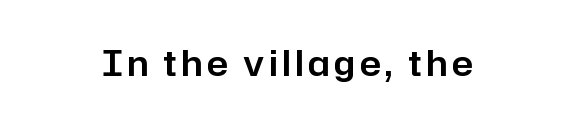
The image shows 34 px sans-serif type, upright; set centered, not underlined; low stroke contrast and a medium x-height.
